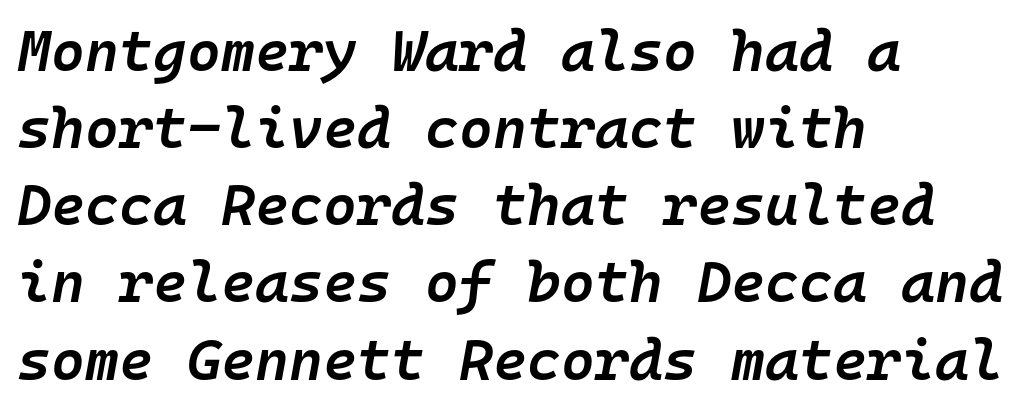
Whoever set this chose a conventional vertical rhythm. Slanted lettering throughout. The characters look somewhat weighty, a semibold short of true bold. Think of a typewriter: that constant character pitch is what you see here. Bare-footed words on every line. Every row of glyphs begins at an identical x-position on the left.
